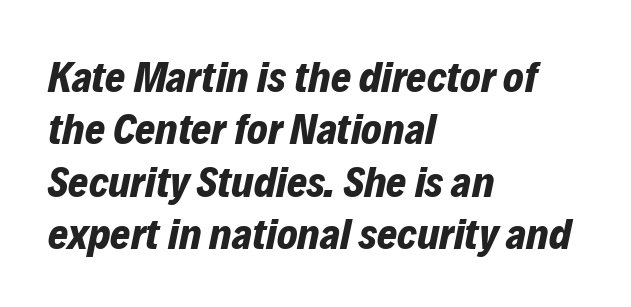
Style check: oblique. Decoration check: the copy has no underline. Heavy-handed strokes throughout: this text is bold. Is this a fixed-width face? No — the glyphs have proportional, varying widths. Glyph-to-glyph distance matches everyday printed text. Caption: multi-line text, flush left, ragged right.
